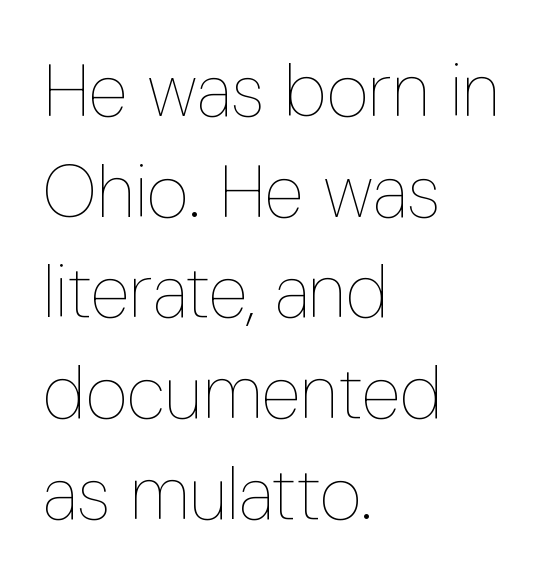
The image shows 73 px thin, condensed type, upright; set left-aligned, normal line spacing (1.38x), normal letter spacing, not underlined; low stroke contrast and a medium x-height.
